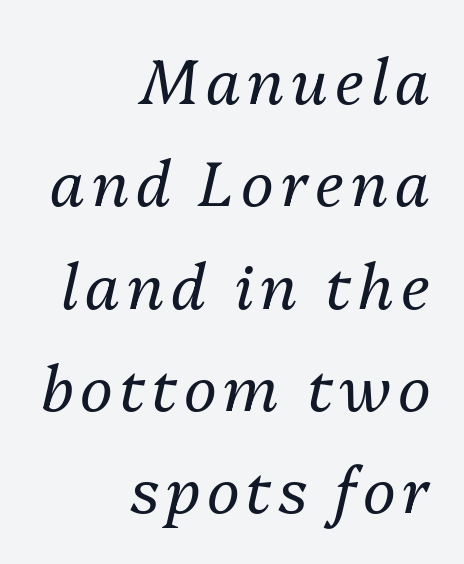
{"italic": "yes", "lean": "right", "slant_degrees": 13, "bold": "no", "weight": "regular", "width": "normal", "stroke_contrast": "medium", "x_height": "medium", "monospaced": "no", "underline": "no", "align": "right", "line_spacing": "normal", "line_spacing_ratio": 1.65, "glyph_px": 62}
